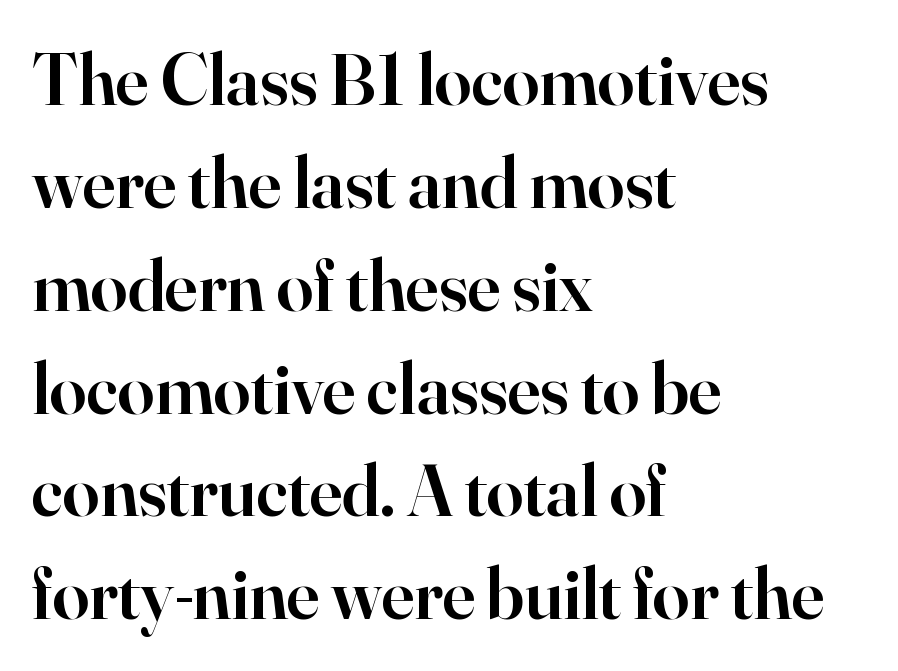
Honestly, the letter spacing is just normal — you wouldn't notice it. The text was rendered using a seriffed face with decorative stroke endings. A student would call this left alignment; a typographer would say flush left, rag right. The line-height multiplier appears to be the usual default.
